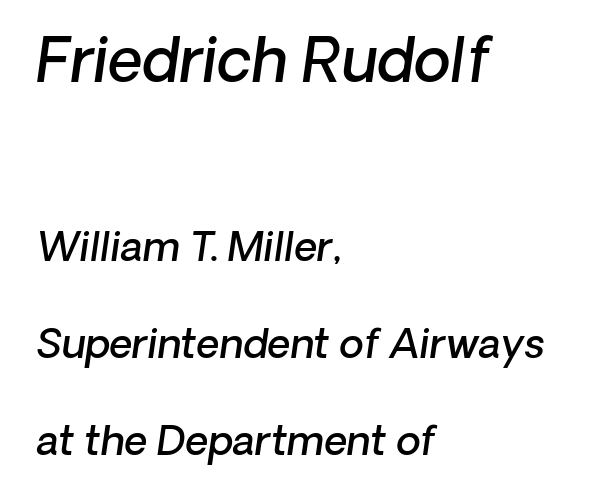
The image shows 60 px semibold type, italic (leaning right); set left-aligned, loose line spacing (2.43x), normal letter spacing, not underlined; the first (top) block is 1.5x larger; low stroke contrast and a medium x-height.
